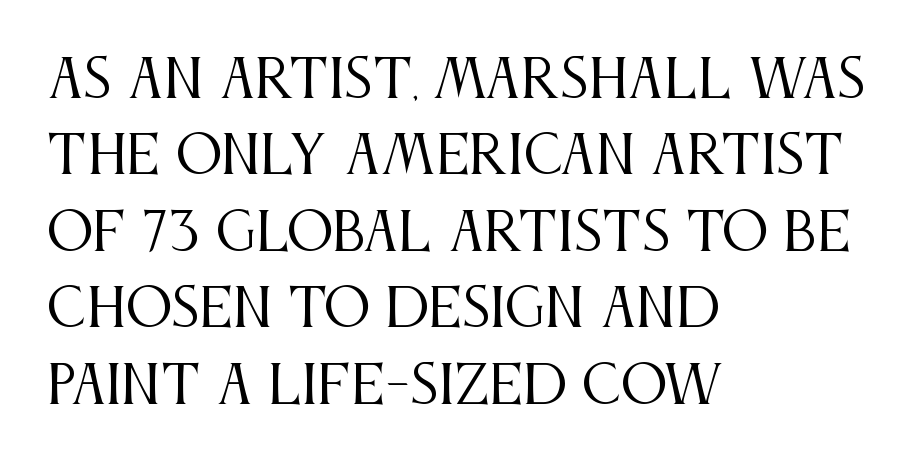
Q: Is the text bold? A: No.
Q: Is the text italic (slanted)? A: No, it is upright.
Q: Is the typeface a serif or a sans-serif typeface? A: Serif.
Q: Is the text underlined? A: No.
Q: How is the paragraph aligned? A: Left-aligned.
Q: Is the spacing between letters normal or unusually wide? A: Normal.
Q: Is the spacing between lines tight, normal or loose? A: Normal.
Q: Width (condensed, normal, or wide)? A: Condensed.
Q: Stroke contrast? A: Medium.
Q: x-height? A: Large.
Q: Monospaced? A: No.
